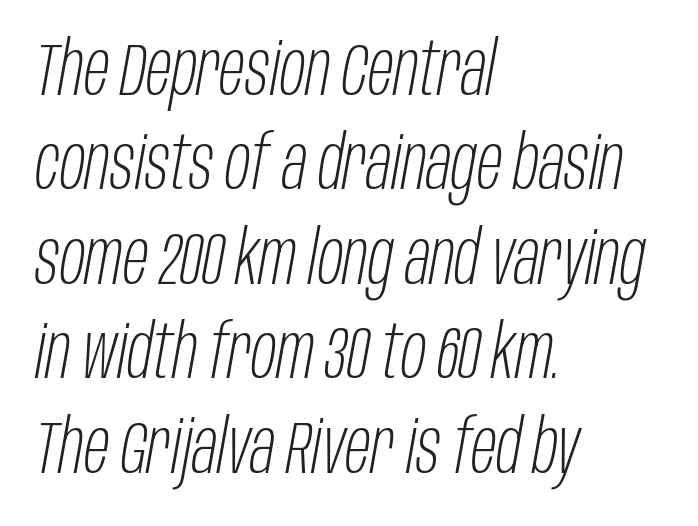
The image shows 75 px light, condensed type, italic (leaning right); set left-aligned, normal line spacing (1.26x), normal letter spacing, not underlined; low stroke contrast and a large x-height.
